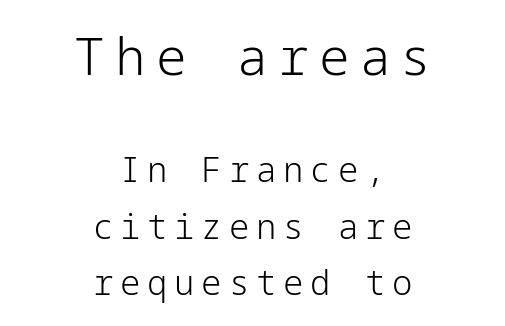
Q: Is the text bold? A: No.
Q: Is the text italic (slanted)? A: No, it is upright.
Q: Is the typeface a serif or a sans-serif typeface? A: Sans-serif.
Q: Is the text underlined? A: No.
Q: How is the paragraph aligned? A: Centered.
Q: Is the spacing between letters normal or unusually wide? A: Unusually wide.
Q: Is the spacing between lines tight, normal or loose? A: Normal.
Q: Which block of text is set in a larger size, the first (top) or the second (bottom)? A: The first (top) one.
Q: Width (condensed, normal, or wide)? A: Normal.
Q: Stroke contrast? A: Low.
Q: x-height? A: Medium.
